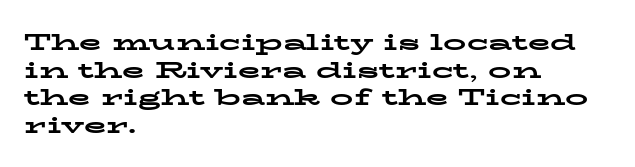
The letters stand upright; this is a roman face. Each word holds together tightly as a unit, with standard inter-letter gaps. Underline: absent. Notice how thick the strokes are: this is what a full bold looks like. The setting favours the left margin, as ordinary paragraphs usually do.
